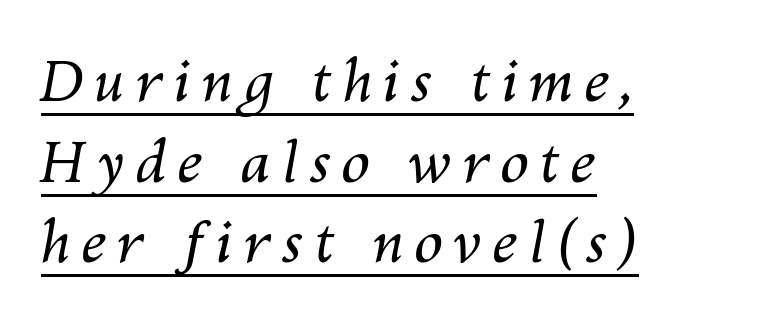
Caption: multi-line text, flush left, ragged right. Horizontal bands of white between lines are of average thickness. The font is comparable to plain body text, perhaps lighter. Honestly, the underline is the first thing you notice here.
